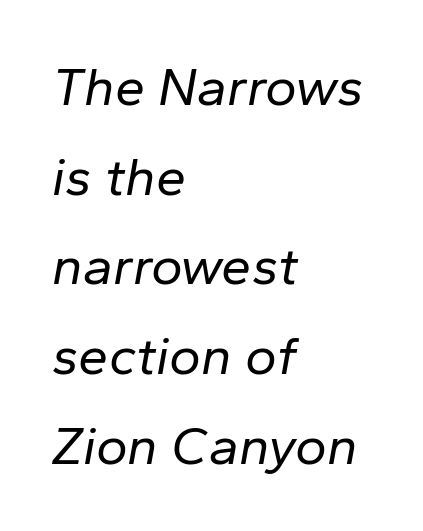
Q: Is the text bold? A: No.
Q: Is the text italic (slanted)? A: Yes, it leans right by about 10 degrees.
Q: Is the text underlined? A: No.
Q: How is the paragraph aligned? A: Left-aligned.
Q: Is the spacing between letters normal or unusually wide? A: Normal.
Q: Is the spacing between lines tight, normal or loose? A: Normal.
Q: Width (condensed, normal, or wide)? A: Normal.
Q: Stroke contrast? A: Low.
Q: x-height? A: Medium.
Q: Monospaced? A: No.
